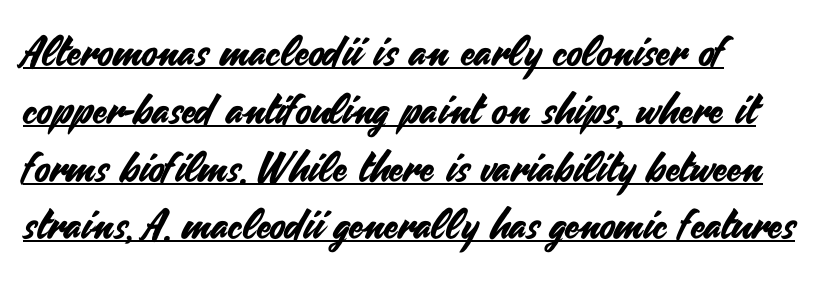
The image shows 41 px sans-serif type; set normal line spacing (1.41x), normal letter spacing, underlined; medium stroke contrast and a small x-height.
